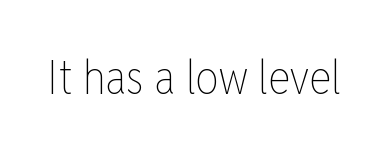
Underlining? Definitely not there. When letters stand straight like this, we call the style roman or upright. These glyphs show unthickened strokes, regular width or finer. Short note: letters normally spaced.
